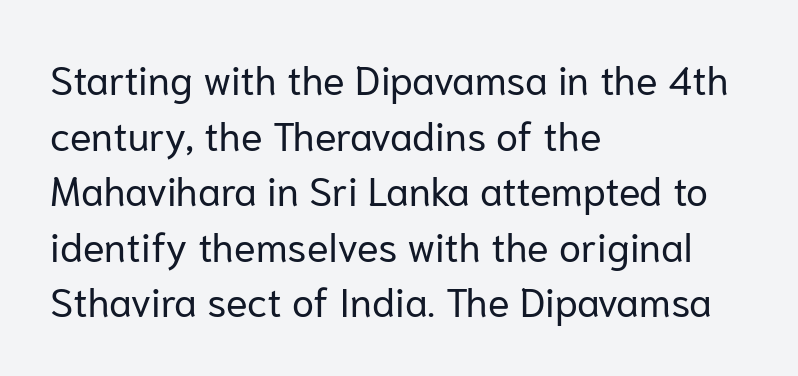
Q: Is the text bold? A: No.
Q: Is the text italic (slanted)? A: No, it is upright.
Q: Is the typeface a serif or a sans-serif typeface? A: Sans-serif.
Q: Is the text underlined? A: No.
Q: How is the paragraph aligned? A: Left-aligned.
Q: Is the spacing between letters normal or unusually wide? A: Normal.
Q: Is the spacing between lines tight, normal or loose? A: Normal.
Q: Width (condensed, normal, or wide)? A: Normal.
Q: Stroke contrast? A: Low.
Q: x-height? A: Medium.
Q: Monospaced? A: No.
